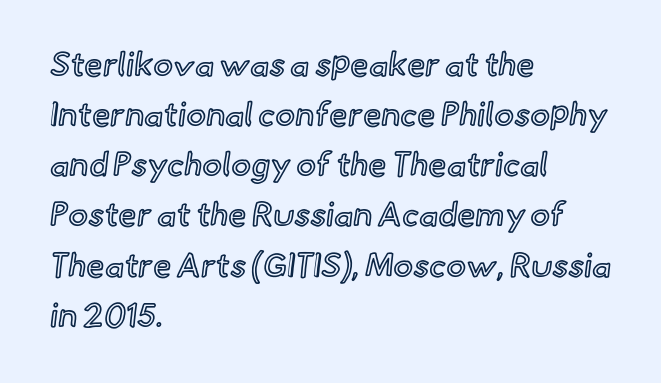
{"width": "normal", "x_height": "small", "monospaced": "no", "underline": "no", "align": "left", "line_spacing": "normal", "line_spacing_ratio": 1.52, "letter_spacing": "normal", "letter_spacing_em": 0.0, "glyph_px": 33}
